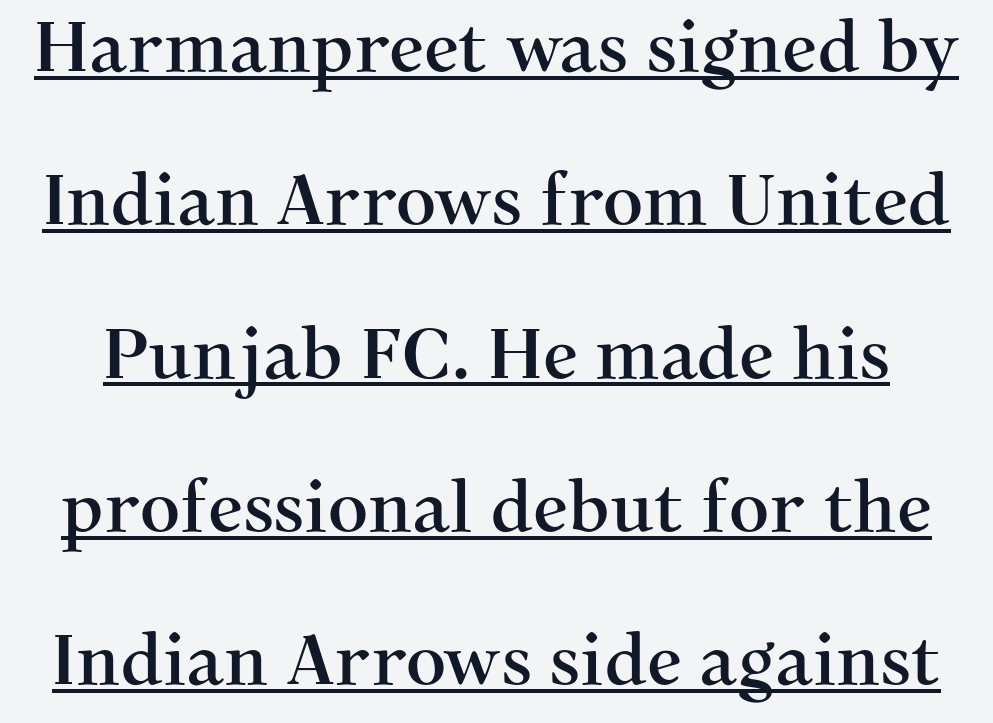
Q: Is the text italic (slanted)? A: No, it is upright.
Q: Is the typeface a serif or a sans-serif typeface? A: Serif.
Q: Is the text underlined? A: Yes.
Q: Is the spacing between letters normal or unusually wide? A: Normal.
Q: Is the spacing between lines tight, normal or loose? A: Loose.
Q: Width (condensed, normal, or wide)? A: Normal.
Q: Stroke contrast? A: Medium.
Q: x-height? A: Medium.
Q: Monospaced? A: No.
